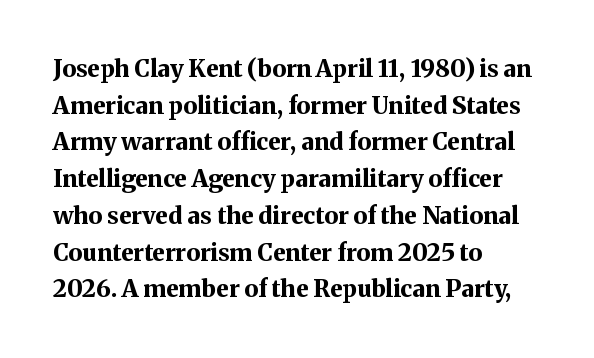
The image shows 24 px bold type, upright; set left-aligned, normal line spacing (1.53x), normal letter spacing, not underlined.
